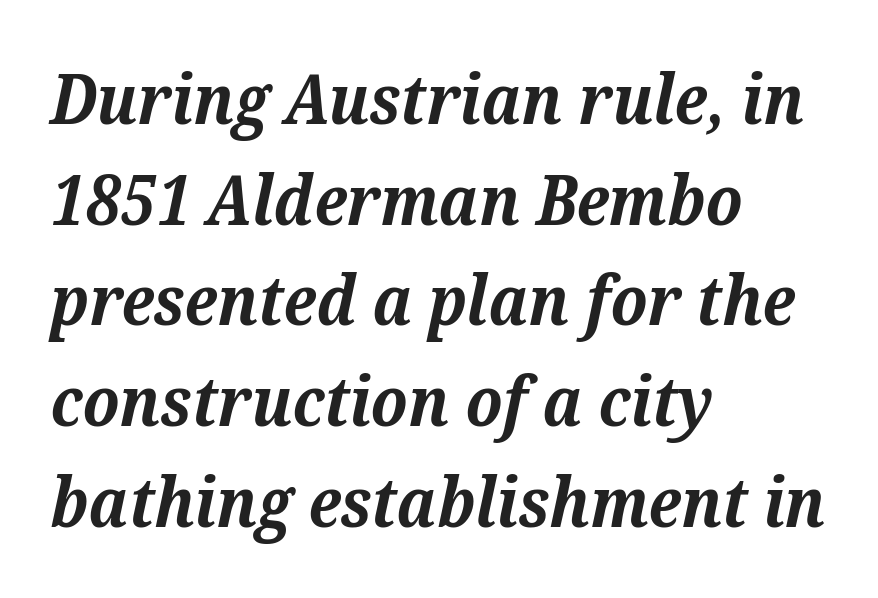
Regarding serifs, this sample has them. Left-aligned paragraph, ragged on the right. Honestly, the letter spacing is just normal — you wouldn't notice it. Note the varied advance widths — an 'i' is clearly narrower than an 'm'.
